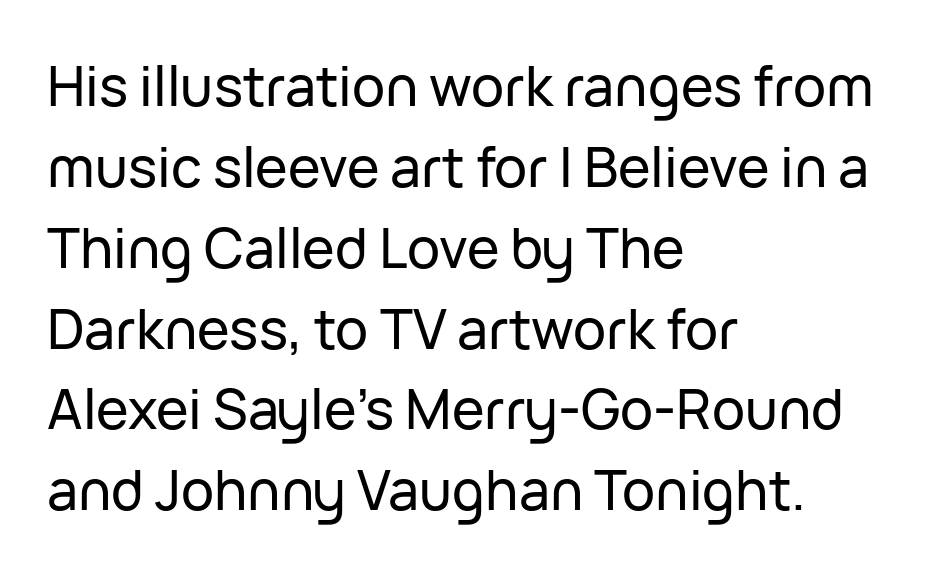
Q: Is the text italic (slanted)? A: No, it is upright.
Q: Is the typeface a serif or a sans-serif typeface? A: Sans-serif.
Q: Is the text underlined? A: No.
Q: How is the paragraph aligned? A: Left-aligned.
Q: Is the spacing between letters normal or unusually wide? A: Normal.
Q: Is the spacing between lines tight, normal or loose? A: Normal.
Q: Width (condensed, normal, or wide)? A: Normal.
Q: Stroke contrast? A: Low.
Q: x-height? A: Medium.
Q: Monospaced? A: No.
